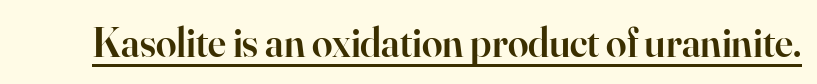
Unlike italic type, these characters show no tilt at all. These lines carry some extra weight — a demibold, not a full bold. The type is set solid horizontally, with unmodified tracking. Each letter keeps its own natural width here, so spacing adapts to shape. Regarding serifs, this sample has them.
